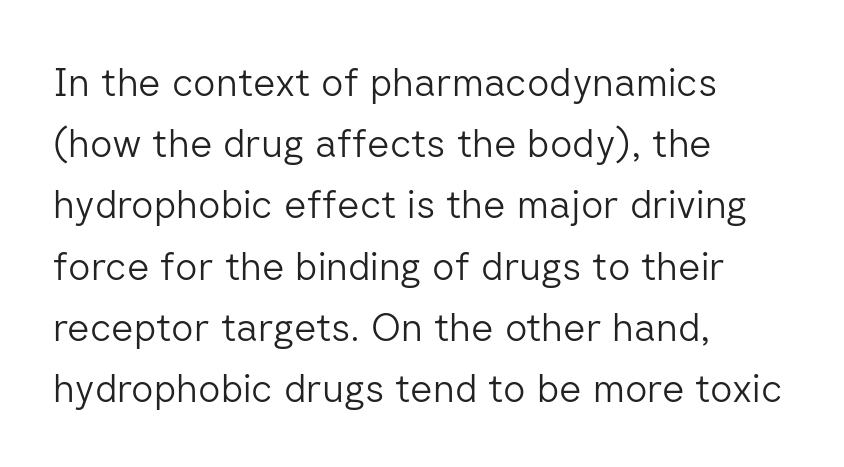
The image shows 39 px light sans-serif type, upright; set left-aligned, normal line spacing (1.57x), normal letter spacing, not underlined; low stroke contrast and a medium x-height.
